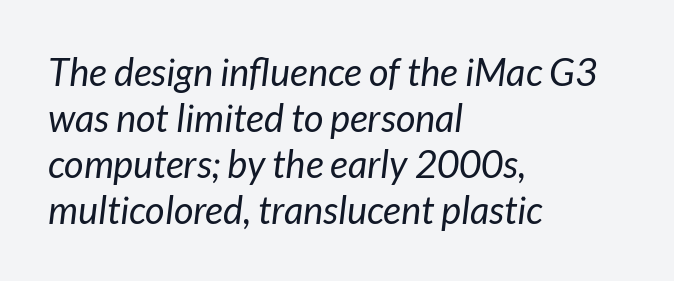
The passage shown is not bold in any degree. Letter spacing: default. Proportional: the letters do not fall into vertical columns. Does the lettering tilt? It does — this is italic.
